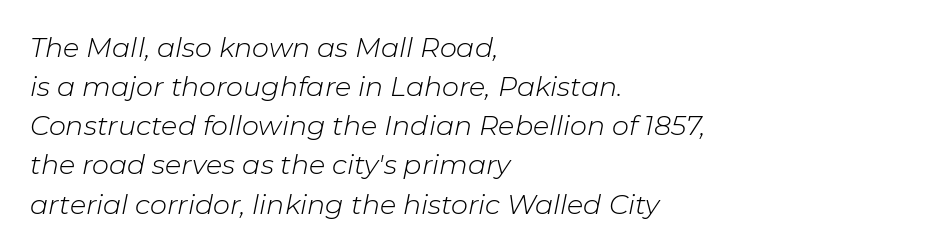
The image shows 27 px text type, italic (leaning right); set left-aligned, normal line spacing (1.45x), normal letter spacing, not underlined.
